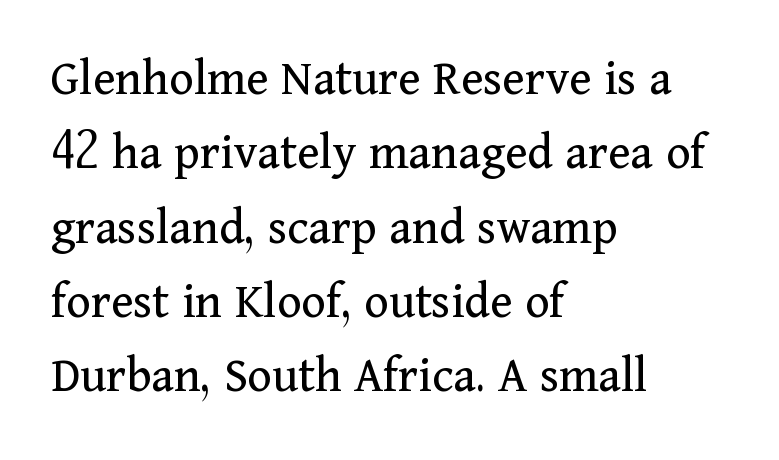
Q: Is the text bold? A: No.
Q: Is the text italic (slanted)? A: No, it is upright.
Q: Is the typeface a serif or a sans-serif typeface? A: Serif.
Q: Is the text underlined? A: No.
Q: How is the paragraph aligned? A: Left-aligned.
Q: Is the spacing between letters normal or unusually wide? A: Normal.
Q: Is the spacing between lines tight, normal or loose? A: Normal.
Q: Width (condensed, normal, or wide)? A: Normal.
Q: Stroke contrast? A: Medium.
Q: x-height? A: Medium.
Q: Monospaced? A: No.
